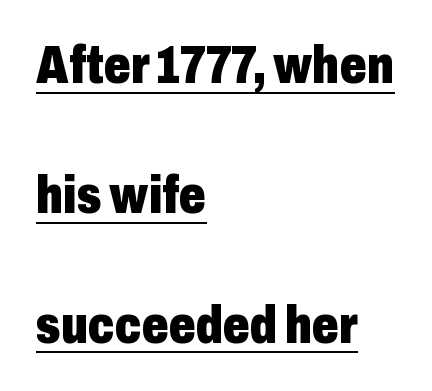
The image shows 53 px heavy, condensed sans-serif type, upright; set left-aligned, loose line spacing (2.45x), normal letter spacing, underlined; low stroke contrast and a medium x-height.
